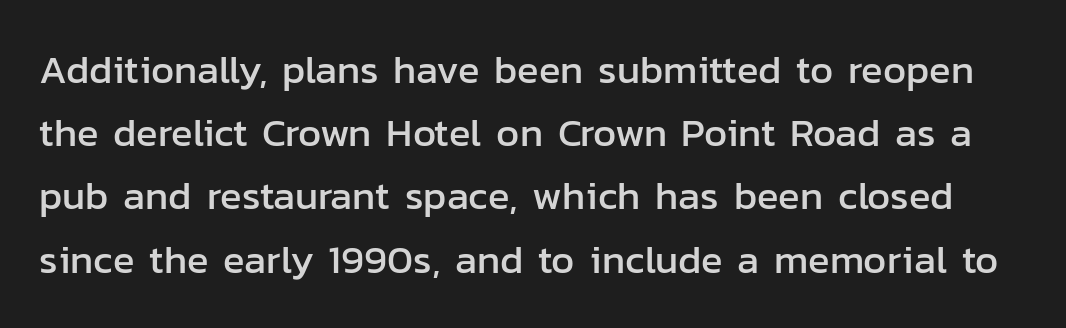
The image shows 40 px sans-serif type, upright; set normal line spacing (1.58x), normal letter spacing, not underlined; low stroke contrast and a medium x-height.
